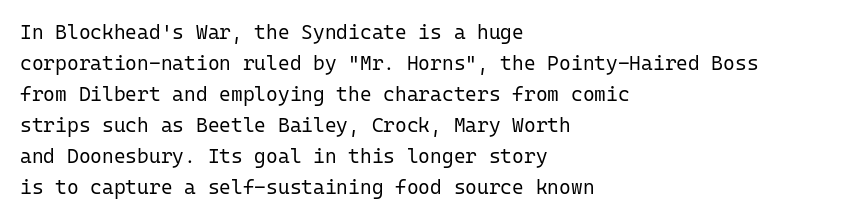
The face looks like a standard text weight, possibly lighter. The type is set solid horizontally, with unmodified tracking. The lettering stays uniformly vertical, giving the passage a roman look. Leading: standard. Casual observation: everything's shoved over to the left.
